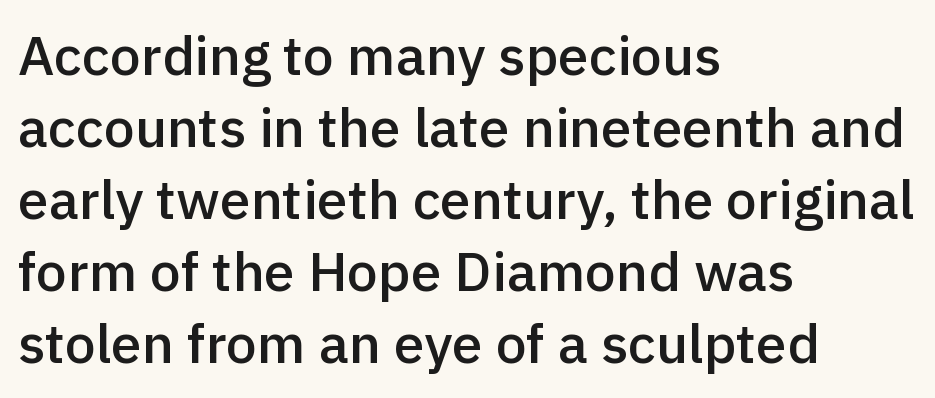
The image shows 55 px semibold sans-serif type, upright; set left-aligned, normal line spacing (1.31x), normal letter spacing, not underlined; a medium x-height.
